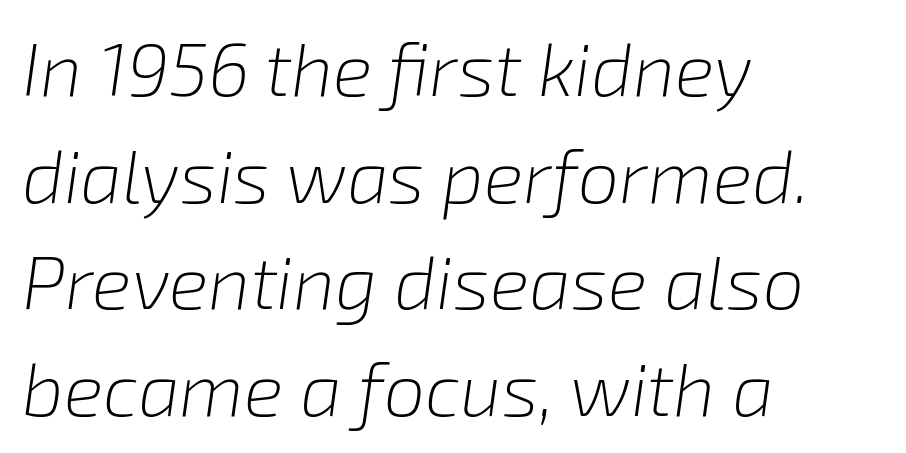
Q: Is the text bold? A: No.
Q: Is the text italic (slanted)? A: Yes, it leans right by about 8 degrees.
Q: Is the text underlined? A: No.
Q: How is the paragraph aligned? A: Left-aligned.
Q: Is the spacing between letters normal or unusually wide? A: Normal.
Q: Is the spacing between lines tight, normal or loose? A: Normal.
Q: Width (condensed, normal, or wide)? A: Normal.
Q: Stroke contrast? A: Low.
Q: x-height? A: Medium.
Q: Monospaced? A: No.
